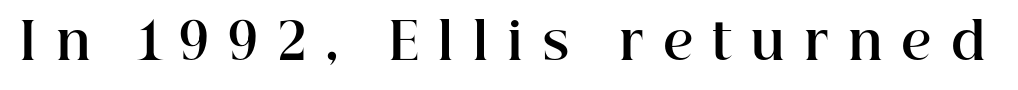
The image shows 51 px bold serif type, upright; set unusually wide letter spacing (+0.37 em), not underlined; high stroke contrast and a medium x-height.
